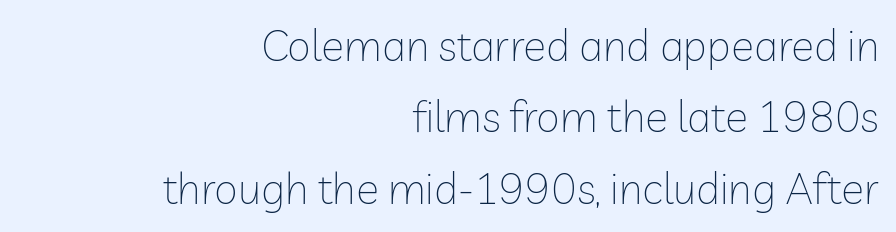
Q: Is the text bold? A: No.
Q: Is the text italic (slanted)? A: No, it is upright.
Q: Is the typeface a serif or a sans-serif typeface? A: Sans-serif.
Q: Is the text underlined? A: No.
Q: How is the paragraph aligned? A: Right-aligned.
Q: Is the spacing between letters normal or unusually wide? A: Normal.
Q: Is the spacing between lines tight, normal or loose? A: Normal.
Q: Width (condensed, normal, or wide)? A: Normal.
Q: Stroke contrast? A: Low.
Q: x-height? A: Medium.
Q: Monospaced? A: No.
